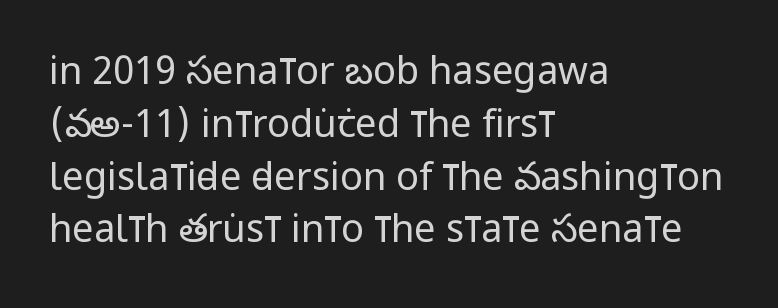
The type is set solid horizontally, with unmodified tracking. Proportional: the letters do not fall into vertical columns. Heaviness? Minimal to ordinary, like unemphasized prose. The specimen reads as upright at a glance. This rendering features lettering with no underline. Regular leading.
